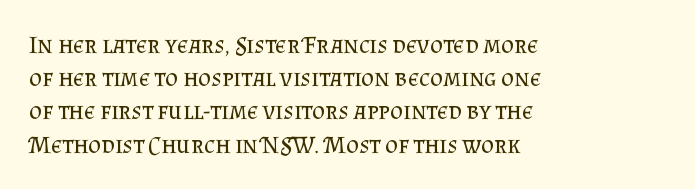
{"italic": "no", "bold": "no", "underline": "no", "align": "left", "line_spacing": "normal", "line_spacing_ratio": 1.33, "letter_spacing": "normal", "letter_spacing_em": 0.0, "glyph_px": 25}
